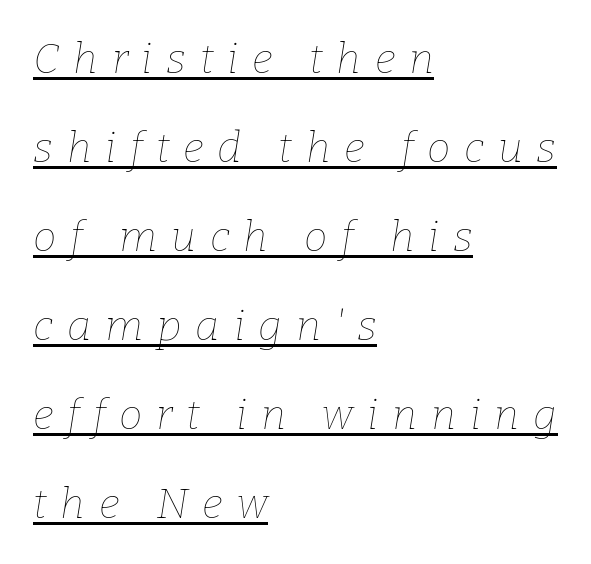
If you drew a line through each stem, it would be angled. The rendering uses natural spacing where letterforms have individual widths. The strokes carry an ordinary text weight at most. A typesetter would call this heavily tracked-out type.
